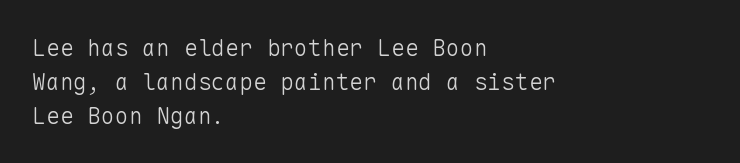
Q: Is the text bold? A: No.
Q: Is the text italic (slanted)? A: No, it is upright.
Q: Is the text underlined? A: No.
Q: How is the paragraph aligned? A: Left-aligned.
Q: Is the spacing between letters normal or unusually wide? A: Normal.
Q: Is the spacing between lines tight, normal or loose? A: Normal.
